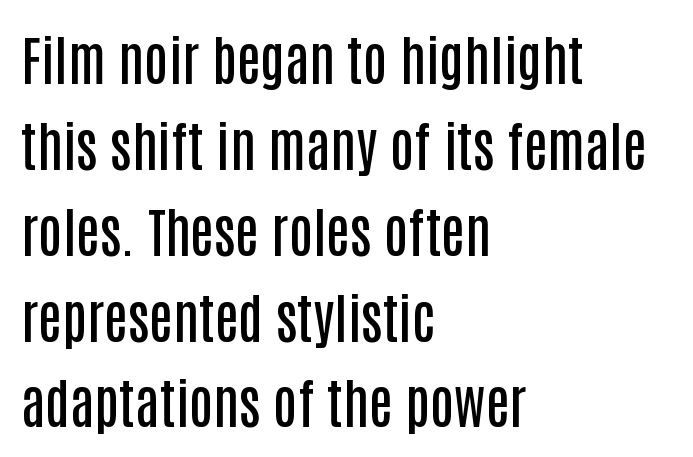
Descender tails drop into unmarked territory. Standard letterfit; no display-style spreading of the glyphs. Does the type have serifs? No, each stem ends abruptly. This sample has the flowing, uneven cadence of proportional lettering.
